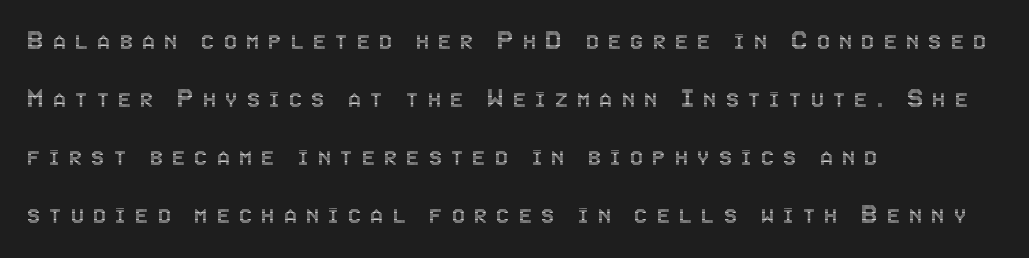
The paragraph shown leans on its left margin. Do the characters align in a grid? No, the font is proportional. The block of text is sparse from top to bottom, with ample space between rows. Style check: upright. A typesetter would call this heavily tracked-out type.
